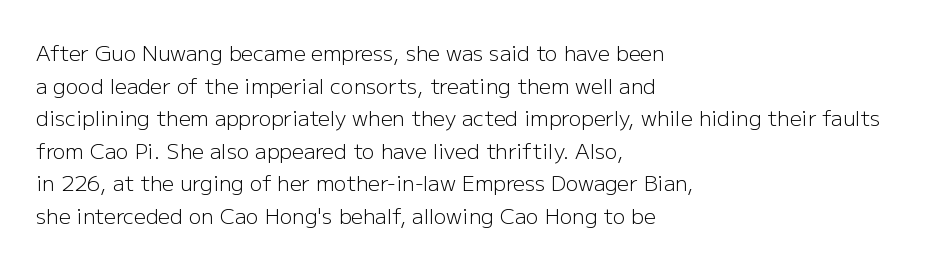
The image shows 21 px text type, upright; set left-aligned, normal line spacing (1.55x), normal letter spacing, not underlined.
